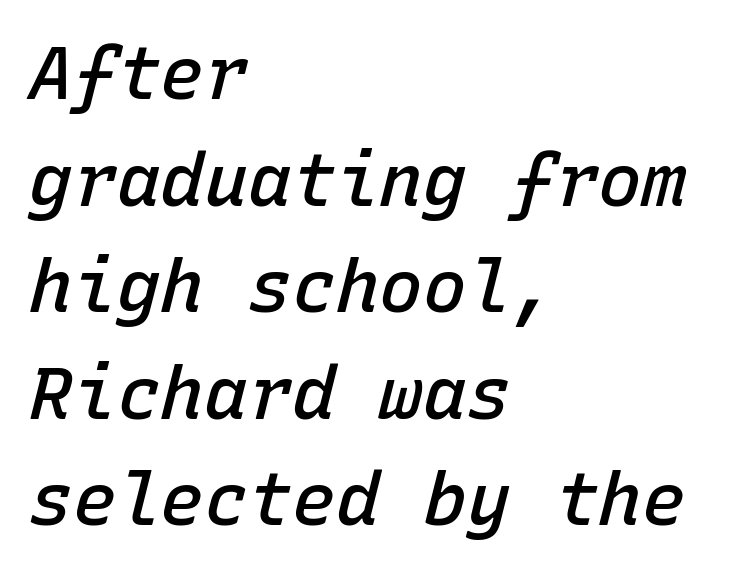
The image shows 73 px semibold type, italic (leaning right), monospaced; set left-aligned, normal line spacing (1.46x), normal letter spacing, not underlined; low stroke contrast and a medium x-height.
